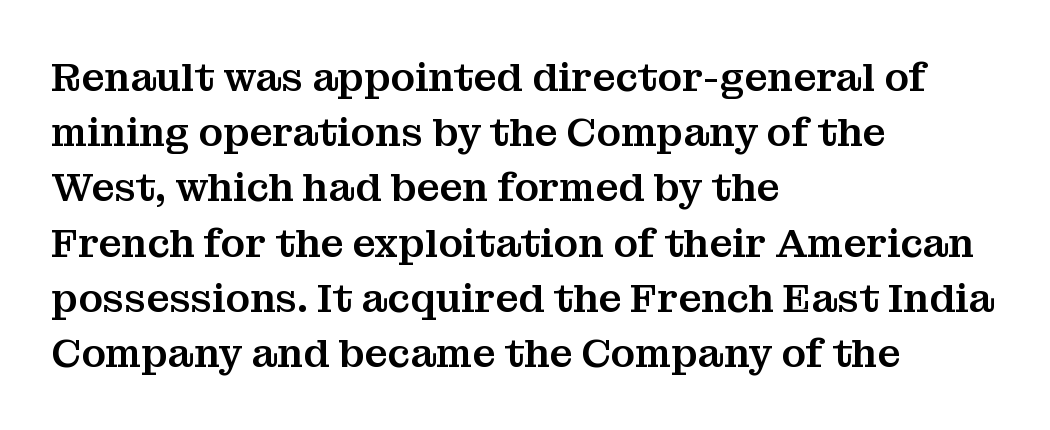
The face used here is proportionally spaced, like ordinary book or web type. Honestly, the row spacing looks completely unremarkable. The specimen reads as upright at a glance. The lines are quadded left.
